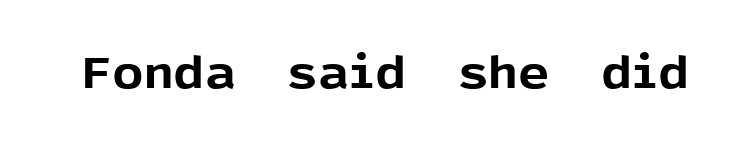
Q: Is the text bold? A: Yes.
Q: Is the text italic (slanted)? A: No, it is upright.
Q: Is the typeface a serif or a sans-serif typeface? A: Sans-serif.
Q: Is the text underlined? A: No.
Q: Is the spacing between letters normal or unusually wide? A: Normal.
Q: Width (condensed, normal, or wide)? A: Normal.
Q: x-height? A: Medium.
Q: Monospaced? A: No.
